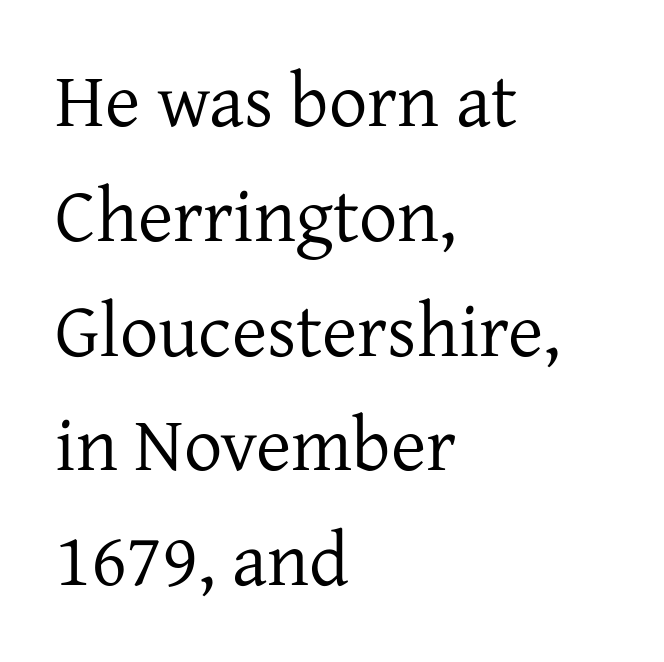
The typeface chosen for these lines features serifs. Compared with typical body copy, the letter spacing here is the same. Evenly set lines give the paragraph a standard silhouette. You can tell it's not italic because the verticals are truly vertical. Only glyphs here, with clear space below each row. Character widths vary here, with narrow letters taking less room than wide ones.
